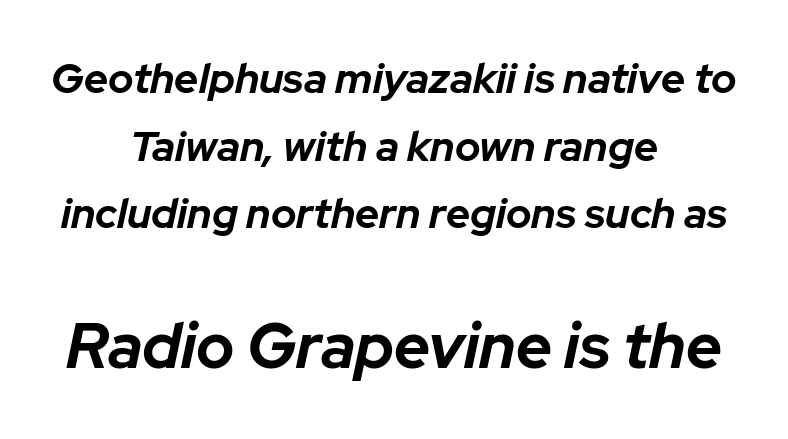
The image shows 63 px bold type, italic (leaning right); set centered, normal line spacing (1.61x), normal letter spacing, not underlined; the second (bottom) block is 1.5x larger; low stroke contrast and a medium x-height.
